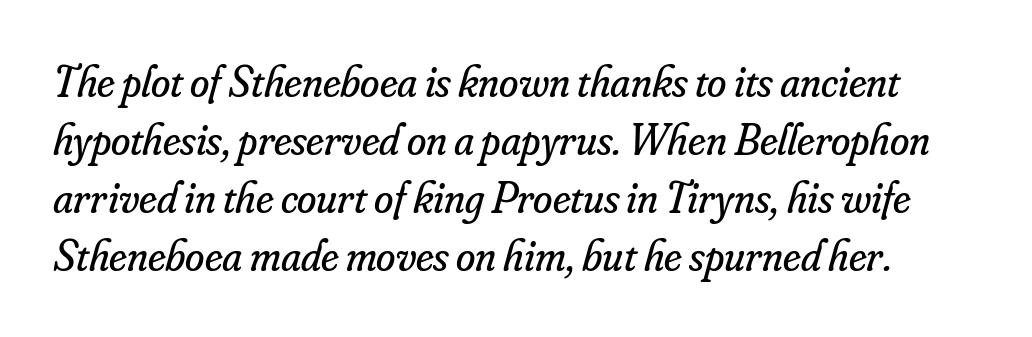
On a weight scale, this lands at 450 or below. Each letter's strokes conclude with small projecting serifs. This rendering features lettering with no underline. Looking at the ascenders, they clearly lean.
